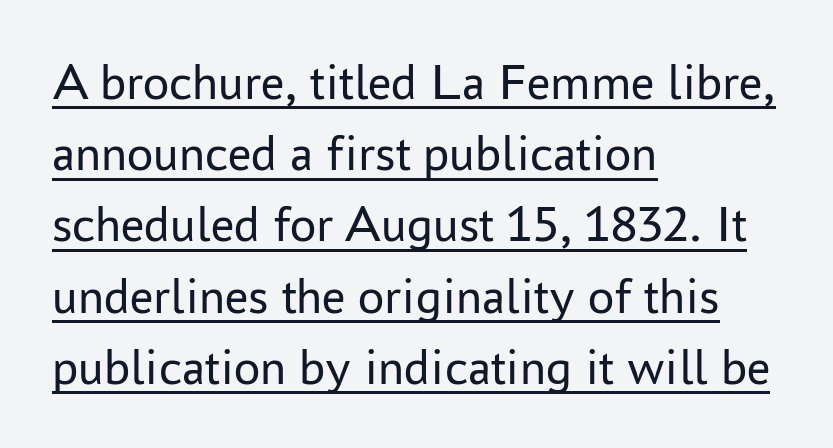
The image shows 52 px regular-weight sans-serif type, upright; set left-aligned, normal line spacing (1.37x), normal letter spacing, underlined; low stroke contrast and a medium x-height.
